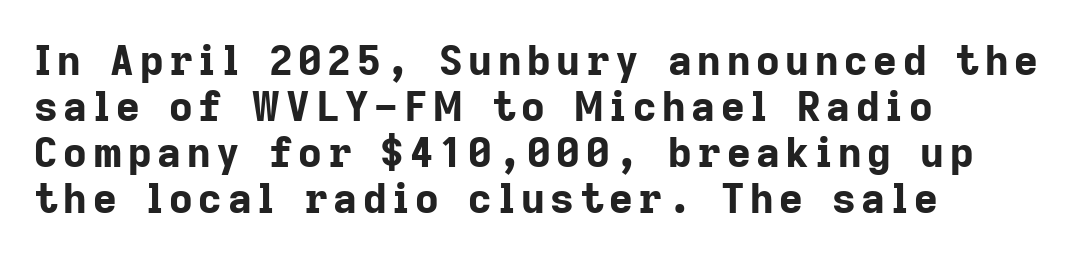
The image shows 41 px bold sans-serif type, upright; set left-aligned, tight line spacing (1.12x), not underlined; low stroke contrast and a medium x-height.
